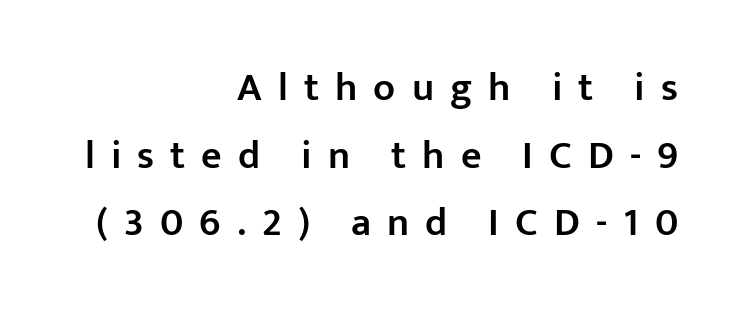
As a designer I'd log this as weight 600, semibold. Lines of text with bare space underneath. These lines are rendered in a variable-pitch font. In CSS terms this would be text-align: right. Tracking value appears strongly positive — letters spread wide.
